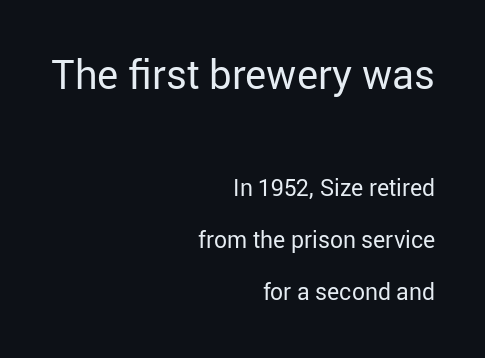
If you drew a ruler down the right edge, every line would touch it. Spacing between characters is what you'd get straight out of the box. Widely set lines give the paragraph a tall, airy silhouette. Weight class: somewhere from thin through regular.
